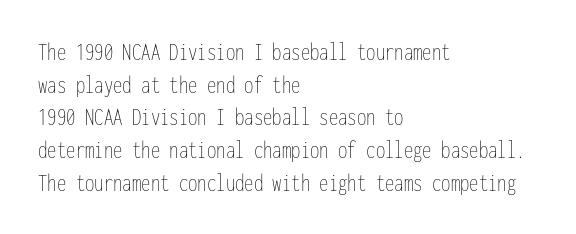
Q: Is the text bold? A: No.
Q: Is the text italic (slanted)? A: No, it is upright.
Q: Is the text underlined? A: No.
Q: How is the paragraph aligned? A: Left-aligned.
Q: Is the spacing between letters normal or unusually wide? A: Normal.
Q: Is the spacing between lines tight, normal or loose? A: Normal.
